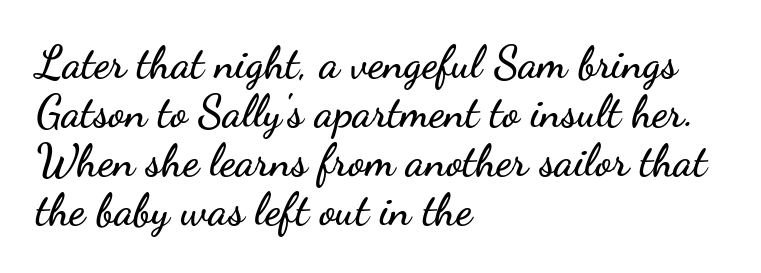
The image shows 44 px wide sans-serif type; set left-aligned, tight line spacing (1.11x), normal letter spacing, not underlined; low stroke contrast and a small x-height.
